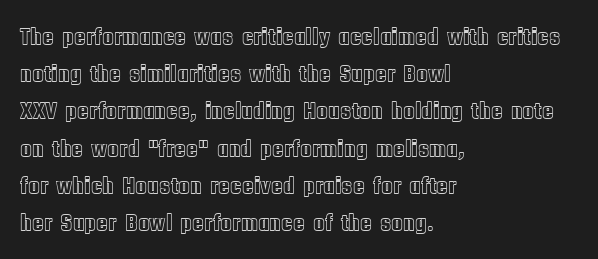
{"italic": "no", "underline": "no", "align": "left", "line_spacing": "normal", "line_spacing_ratio": 1.55, "letter_spacing": "normal", "letter_spacing_em": 0.0, "glyph_px": 24}
